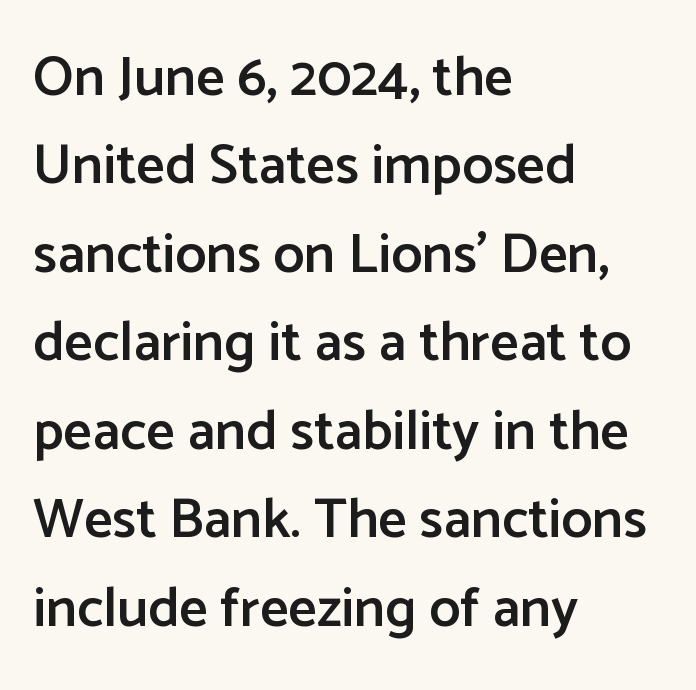
The image shows 56 px semibold sans-serif type, upright; set left-aligned, normal line spacing (1.58x), normal letter spacing, not underlined; low stroke contrast and a medium x-height.
